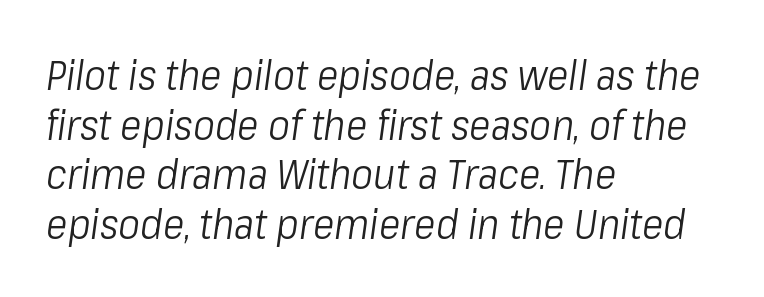
The image shows 41 px light, condensed type, italic (leaning right); set left-aligned, line spacing 1.21x, normal letter spacing, not underlined; low stroke contrast and a medium x-height.
